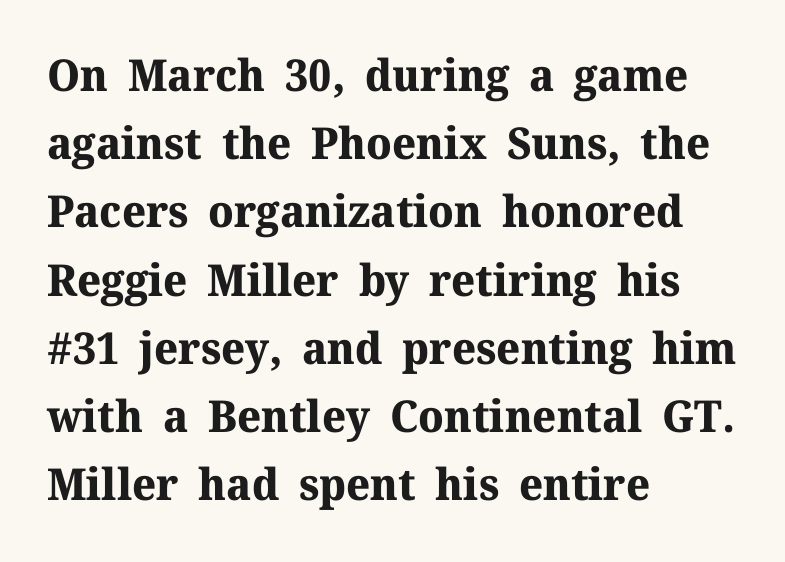
{"serif": "yes", "italic": "no", "bold": "yes", "weight": "bold", "width": "normal", "stroke_contrast": "medium", "x_height": "medium", "monospaced": "no", "underline": "no", "align": "left", "line_spacing": "normal", "line_spacing_ratio": 1.55, "letter_spacing": "normal", "letter_spacing_em": 0.0, "glyph_px": 44}
